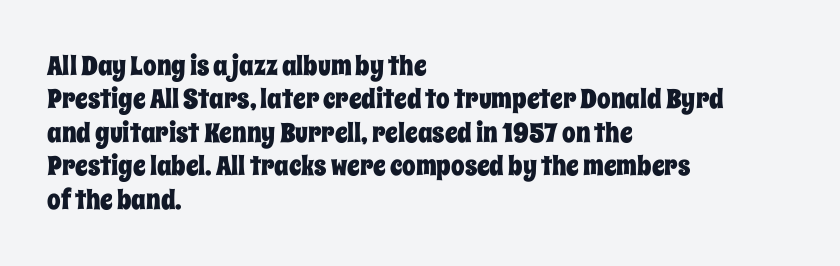
{"italic": "no", "underline": "no", "align": "left", "line_spacing_ratio": 1.24, "letter_spacing": "normal", "letter_spacing_em": 0.0, "glyph_px": 27}
